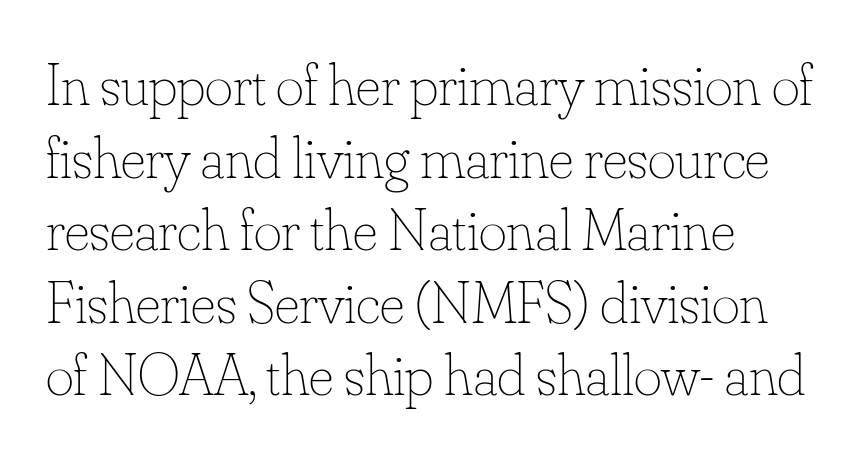
{"italic": "no", "bold": "no", "weight": "thin", "width": "normal", "stroke_contrast": "low", "x_height": "small", "monospaced": "no", "underline": "no", "align": "left", "line_spacing_ratio": 1.21, "letter_spacing": "normal", "letter_spacing_em": 0.0, "glyph_px": 60}
